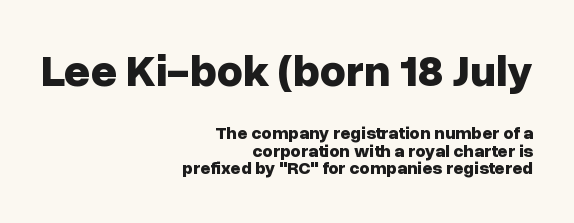
Stroke thickness is high; the sample reads as a true bold. Line ends are locked; line starts wander. This layout puts the oversized block above and the modest block below. Look at the tracking — it's just the regular setting, nothing added. The typography opts for an upright posture over an oblique one.
